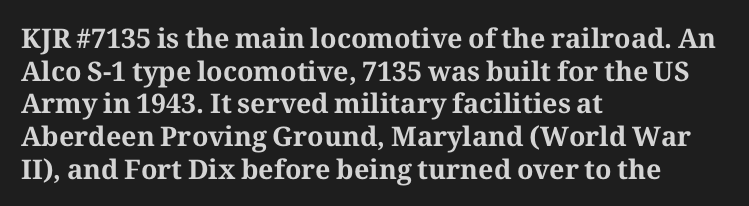
Q: Is the text bold? A: Yes.
Q: Is the text italic (slanted)? A: No, it is upright.
Q: Is the text underlined? A: No.
Q: How is the paragraph aligned? A: Left-aligned.
Q: Is the spacing between letters normal or unusually wide? A: Normal.
